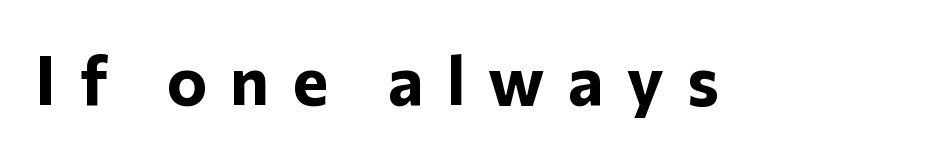
Q: Is the text bold? A: Yes.
Q: Is the text italic (slanted)? A: No, it is upright.
Q: Is the typeface a serif or a sans-serif typeface? A: Sans-serif.
Q: Is the text underlined? A: No.
Q: Is the spacing between letters normal or unusually wide? A: Unusually wide.
Q: Width (condensed, normal, or wide)? A: Normal.
Q: Stroke contrast? A: Low.
Q: x-height? A: Medium.
Q: Monospaced? A: No.
